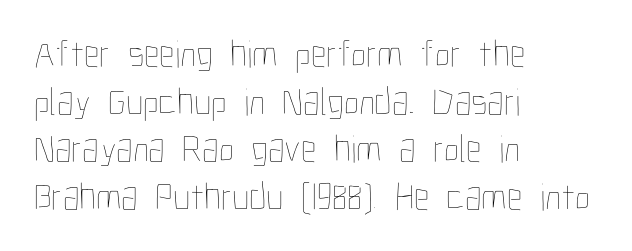
Tracking value appears to be zero — textbook default spacing. Notice how the stems are strictly vertical — no italics here. Descenders are the only things crossing below the line. Horizontal alignment here is leftward, the default for most running prose.
